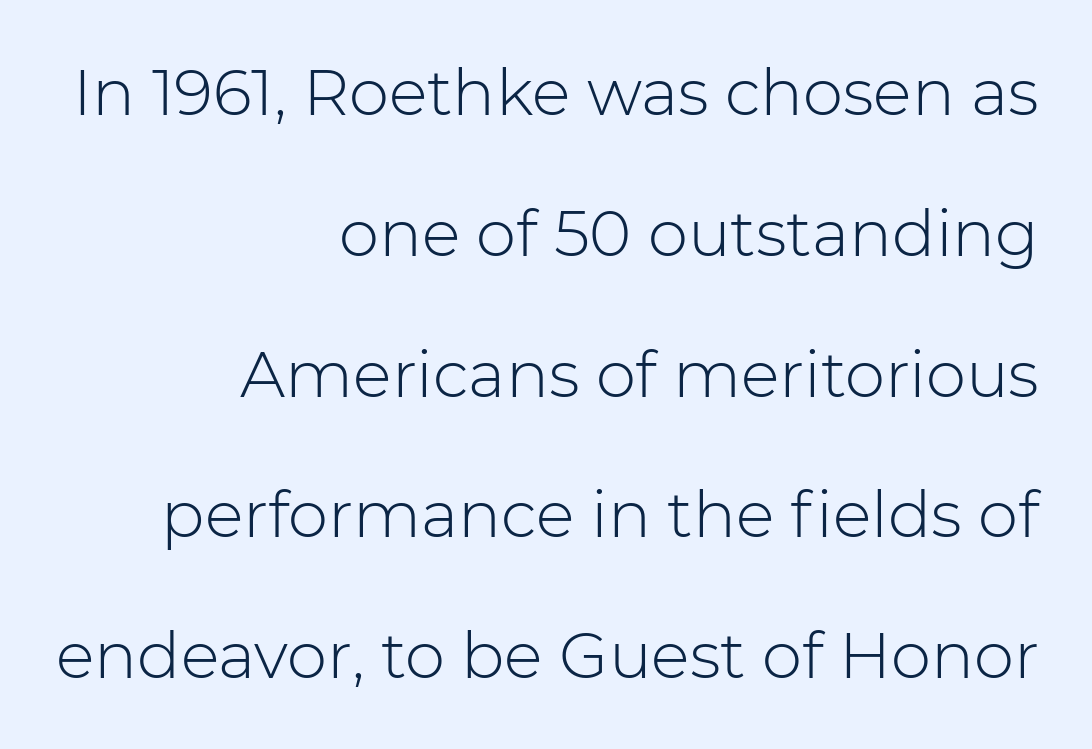
Q: Is the text bold? A: No.
Q: Is the text italic (slanted)? A: No, it is upright.
Q: Is the typeface a serif or a sans-serif typeface? A: Sans-serif.
Q: Is the text underlined? A: No.
Q: How is the paragraph aligned? A: Right-aligned.
Q: Is the spacing between letters normal or unusually wide? A: Normal.
Q: Is the spacing between lines tight, normal or loose? A: Loose.
Q: Width (condensed, normal, or wide)? A: Normal.
Q: Stroke contrast? A: Low.
Q: x-height? A: Medium.
Q: Monospaced? A: No.
